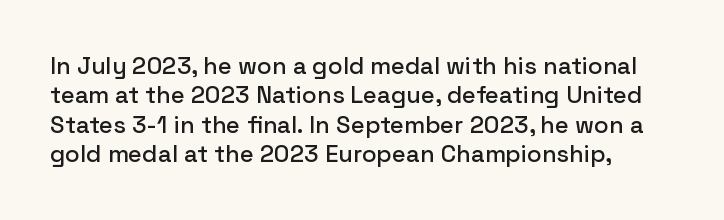
The image shows 24 px text type, upright; set line spacing 1.22x, normal letter spacing, not underlined.
